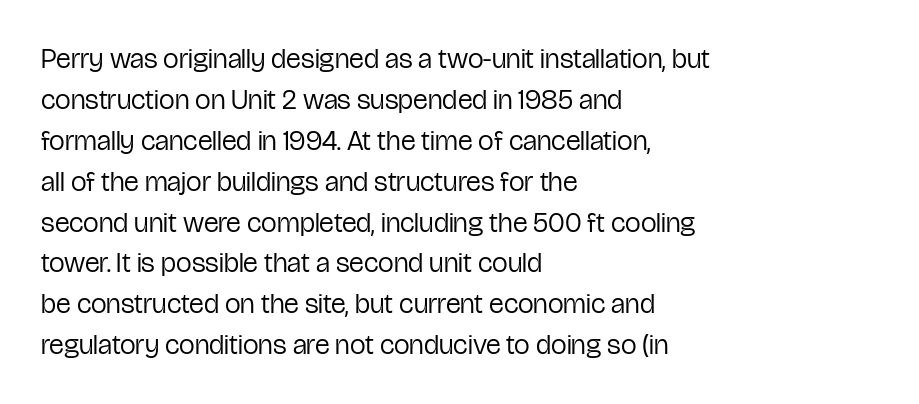
Q: Is the text bold? A: No.
Q: Is the text italic (slanted)? A: No, it is upright.
Q: Is the typeface a serif or a sans-serif typeface? A: Sans-serif.
Q: Is the text underlined? A: No.
Q: How is the paragraph aligned? A: Left-aligned.
Q: Is the spacing between letters normal or unusually wide? A: Normal.
Q: Is the spacing between lines tight, normal or loose? A: Normal.
Q: Width (condensed, normal, or wide)? A: Condensed.
Q: Stroke contrast? A: Low.
Q: x-height? A: Medium.
Q: Monospaced? A: No.
